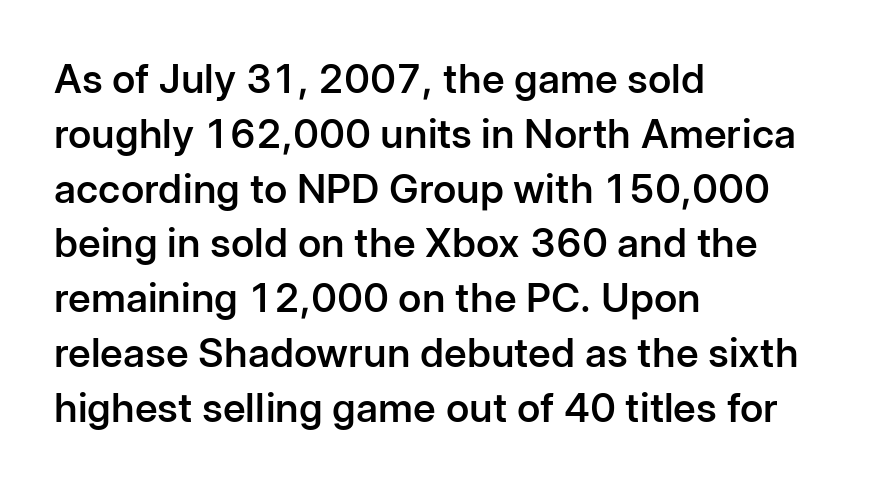
The designer went with a sans here, leaving each stem footless. Do the characters align in a grid? No, the font is proportional. The passage shown is not underscored anywhere. A typesetter would call this zero additional tracking.
